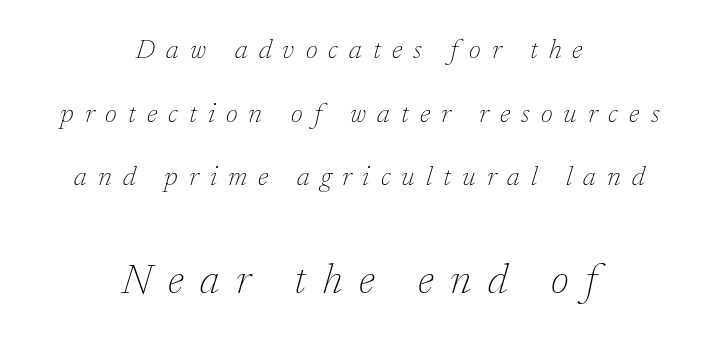
Casual observation: everything's sitting right in the middle. Of the two passages, the one underneath uses the larger point size. The area under the type is left untouched. This sample uses a serif face.
